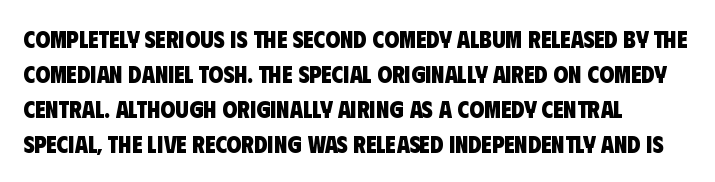
The image shows 24 px bold type; set left-aligned, normal line spacing (1.46x), normal letter spacing, not underlined.
